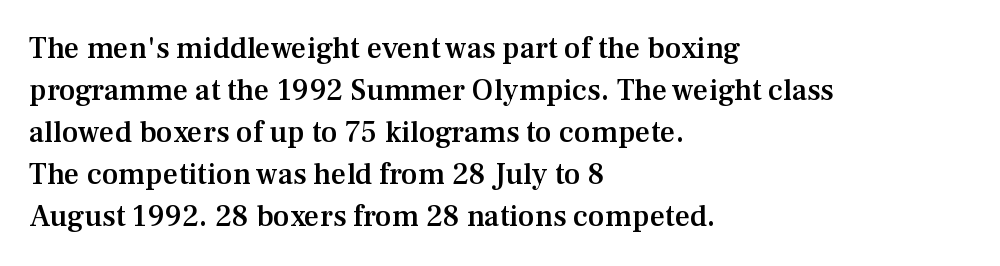
The image shows 30 px semibold serif type, upright; set left-aligned, normal line spacing (1.4x), normal letter spacing, not underlined; medium stroke contrast and a medium x-height.
